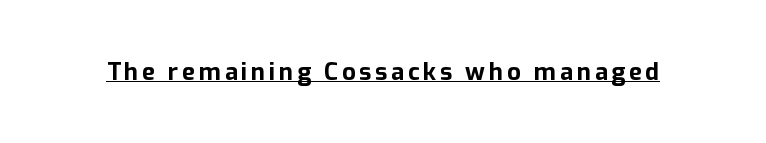
The image shows 24 px bold type, upright; set underlined.
